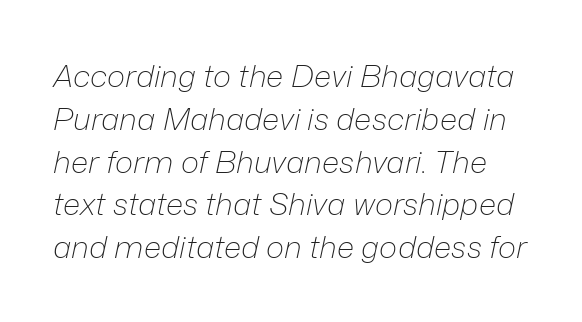
{"italic": "yes", "lean": "right", "slant_degrees": 12, "bold": "no", "weight": "light", "width": "normal", "stroke_contrast": "low", "x_height": "medium", "monospaced": "no", "underline": "no", "line_spacing": "normal", "line_spacing_ratio": 1.38, "letter_spacing": "normal", "letter_spacing_em": 0.0, "glyph_px": 31}
